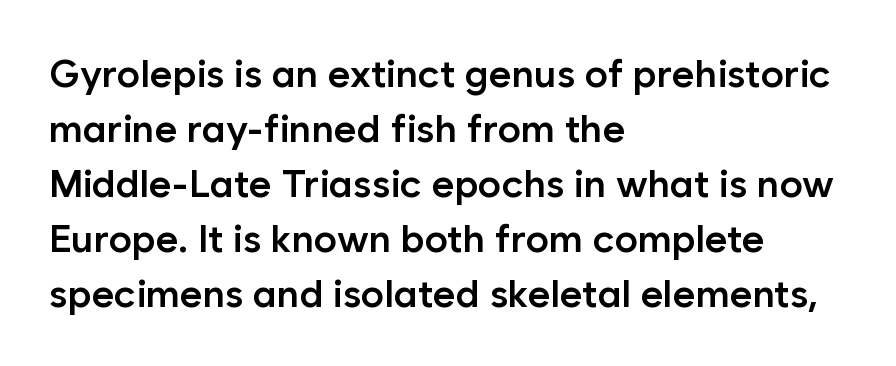
{"serif": "no", "italic": "no", "bold": "semi", "weight": "semibold", "width": "normal", "stroke_contrast": "low", "x_height": "medium", "monospaced": "no", "underline": "no", "align": "left", "line_spacing": "normal", "line_spacing_ratio": 1.41, "letter_spacing": "normal", "letter_spacing_em": 0.0, "glyph_px": 39}
